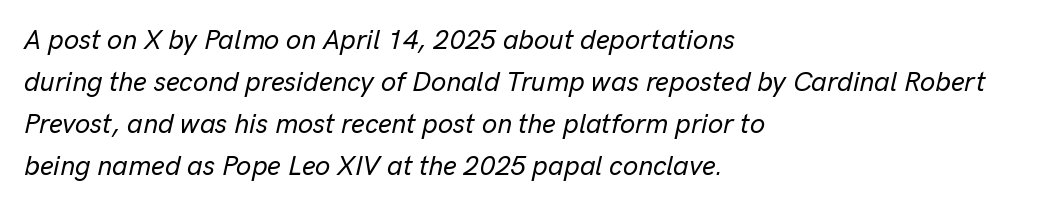
Compared with ordinary roman type, these characters are visibly tilted. The words here are not underlined. Normally led — the rows are evenly, conventionally spaced. The rag falls on the right side of this text block. You could call the tracking neutral — neither tight nor loose.
